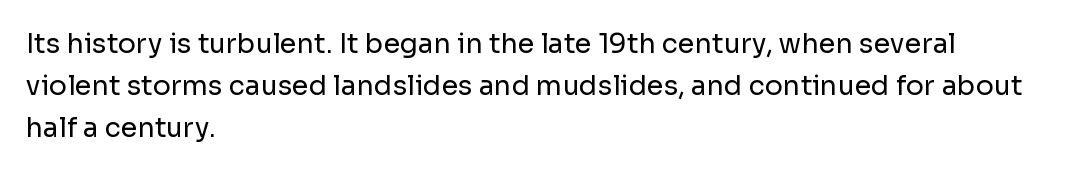
{"italic": "no", "bold": "no", "underline": "no", "align": "left", "line_spacing": "normal", "line_spacing_ratio": 1.56, "letter_spacing": "normal", "letter_spacing_em": 0.0, "glyph_px": 27}
